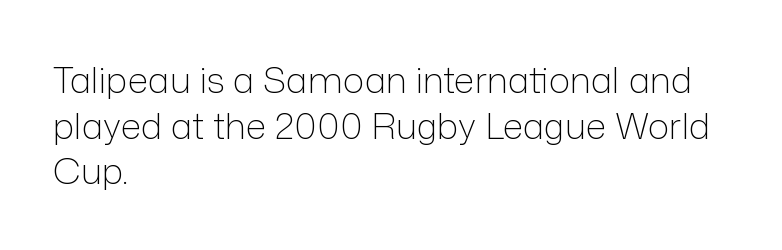
The image shows 36 px light sans-serif type, upright; set left-aligned, normal line spacing (1.27x), normal letter spacing, not underlined; low stroke contrast and a medium x-height.
